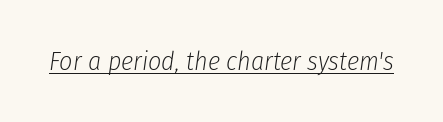
The letters sit at their default tracking, neither squeezed nor spread. In designer terms, the underline attribute is active on this setting. Posture: slanted. A quiet, ordinary-to-light weight characterises the typeface.
